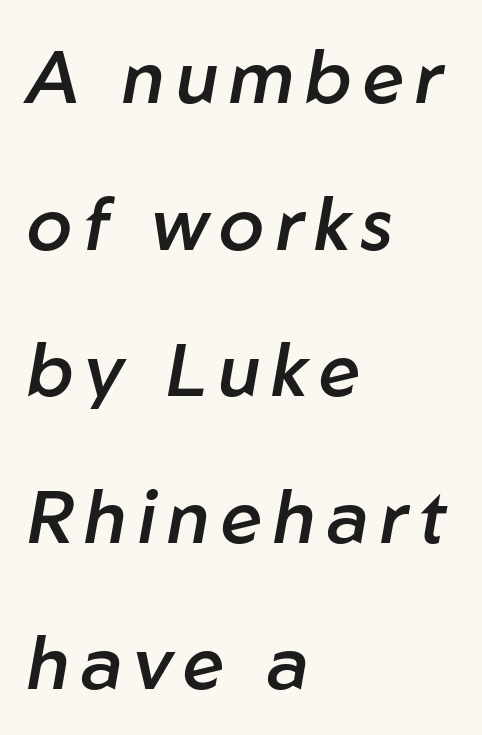
{"italic": "yes", "lean": "right", "slant_degrees": 10, "bold": "semi", "weight": "semibold", "width": "normal", "stroke_contrast": "low", "x_height": "medium", "monospaced": "no", "underline": "no", "align": "left", "line_spacing": "loose", "line_spacing_ratio": 1.98, "glyph_px": 74}
